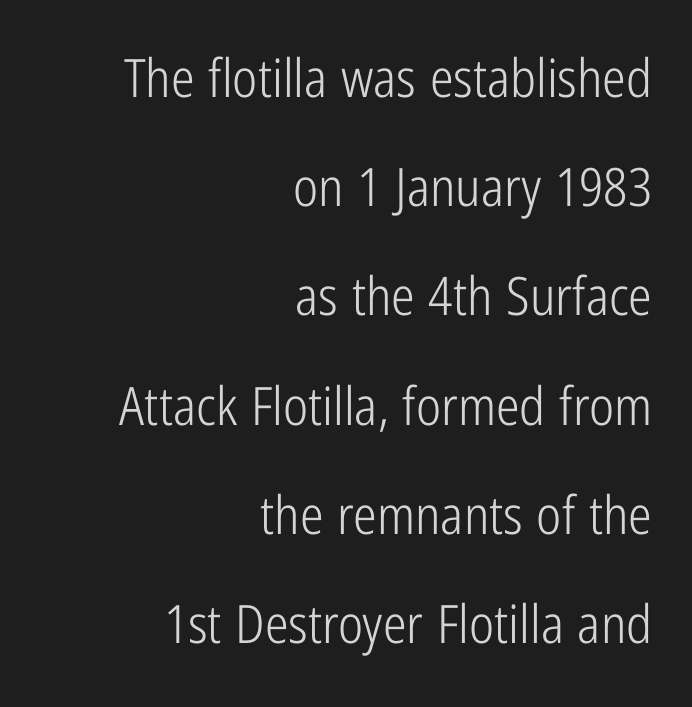
The font sits on the lighter half of the weight spectrum, regular included. What kind of face is this? One without serifs — a sans. What stands out about the letter spacing? Nothing — it is the standard amount. Successive baselines arrive slowly, with a big drop between each.
